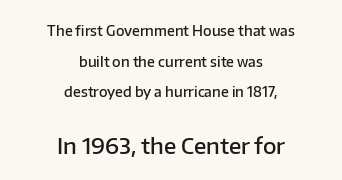
Every character sits straight up, as roman type does. These two chunks differ in scale, with the bottom chunk taking the larger measure. Slightly chunky letters — semibold, I'd say, not full bold. Underlining? Definitely not there. The space between consecutive lines is lavish. A student would call this center alignment; a typographer would say set centered.
